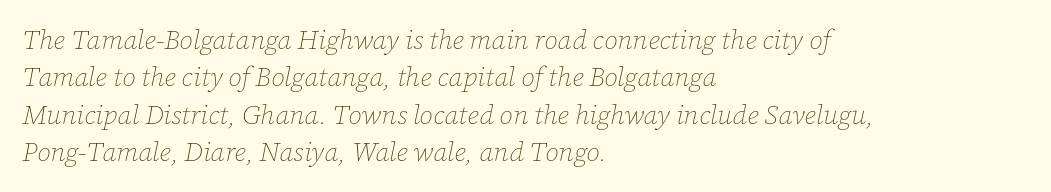
Q: Is the text bold? A: No.
Q: Is the text italic (slanted)? A: Yes, it leans right by about 12 degrees.
Q: Is the text underlined? A: No.
Q: How is the paragraph aligned? A: Left-aligned.
Q: Is the spacing between letters normal or unusually wide? A: Normal.
Q: Is the spacing between lines tight, normal or loose? A: Normal.
